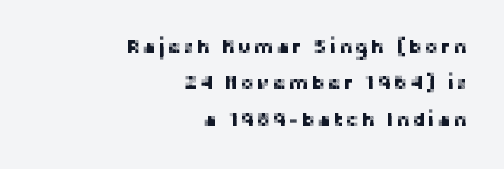
{"italic": "no", "underline": "no", "align": "right", "line_spacing_ratio": 1.82, "glyph_px": 20}
